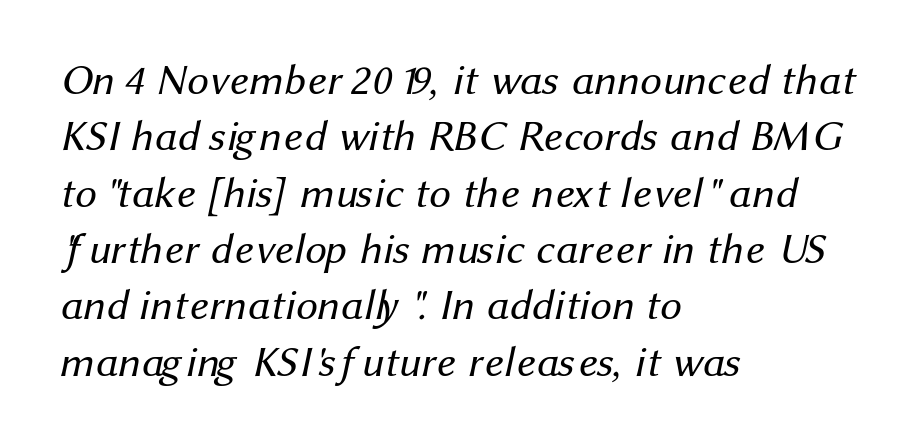
{"serif": "no", "bold": "no", "weight": "regular", "width": "normal", "stroke_contrast": "medium", "x_height": "medium", "monospaced": "no", "underline": "no", "align": "left", "line_spacing": "normal", "line_spacing_ratio": 1.31, "letter_spacing": "normal", "letter_spacing_em": 0.0, "glyph_px": 43}
